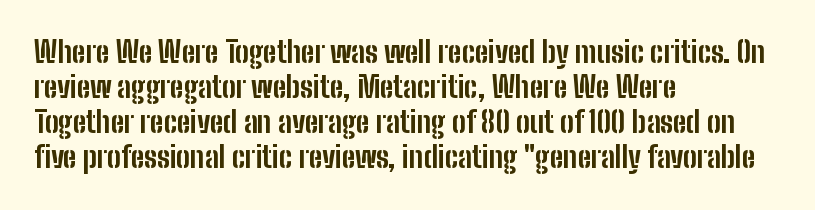
The image shows 29 px bold, condensed sans-serif type, upright; set left-aligned, line spacing 1.21x, normal letter spacing, not underlined; low stroke contrast and a medium x-height.
